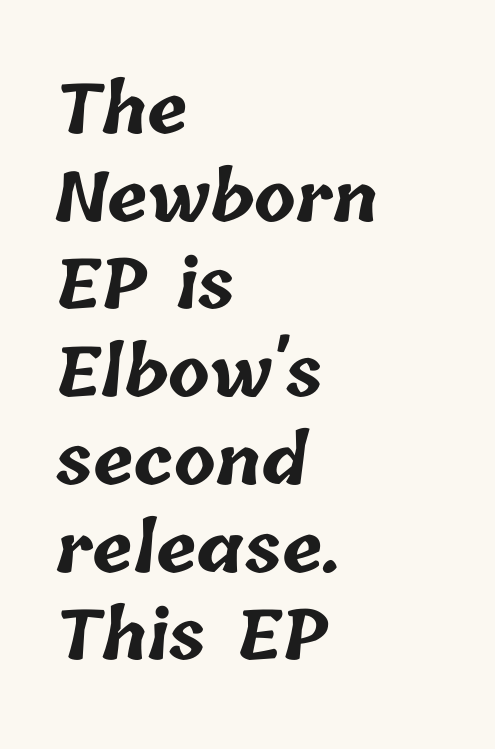
No word sits above an underline. Default kerning and tracking; the words read as compact shapes. In terms of leading, this rendering sits right in the middle. Casual observation: everything's shoved over to the left. Spacing verdict: proportional, widths tailored to each character.
